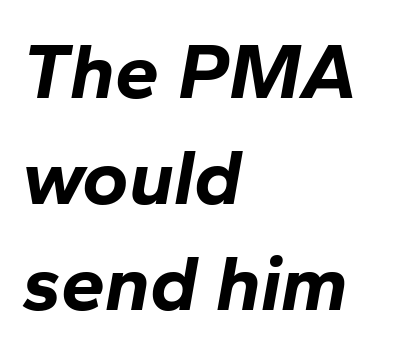
The image shows 79 px bold type, italic (leaning right); set left-aligned, normal line spacing (1.34x), normal letter spacing, not underlined; low stroke contrast and a medium x-height.
